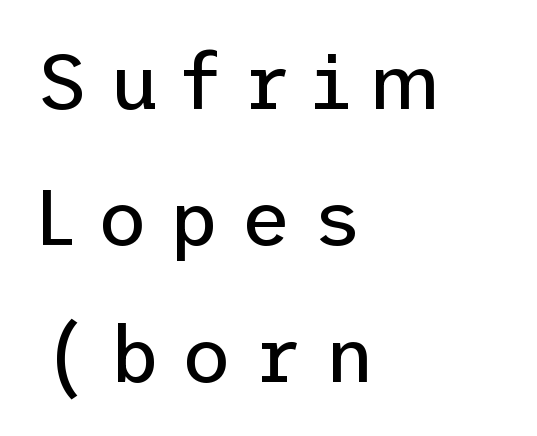
{"serif": "no", "italic": "no", "bold": "no", "weight": "regular", "width": "normal", "stroke_contrast": "low", "x_height": "medium", "underline": "no", "align": "left", "line_spacing_ratio": 1.75, "letter_spacing": "wide", "letter_spacing_em": 0.27, "glyph_px": 78}
